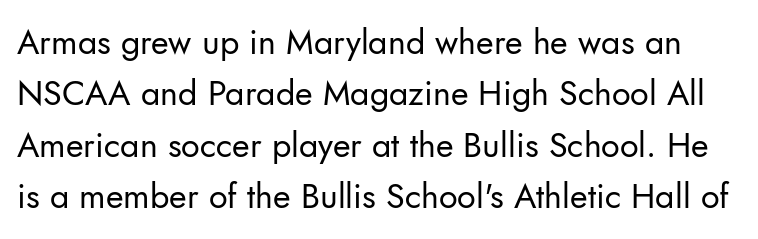
The image shows 34 px regular-weight sans-serif type, upright; set normal line spacing (1.51x), normal letter spacing, not underlined; low stroke contrast and a small x-height.
